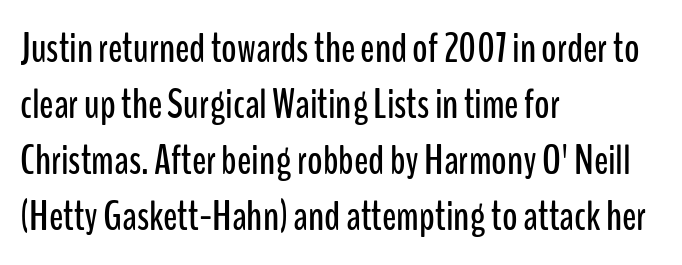
{"serif": "no", "italic": "no", "width": "condensed", "stroke_contrast": "low", "x_height": "medium", "monospaced": "no", "underline": "no", "align": "left", "line_spacing": "normal", "line_spacing_ratio": 1.33, "letter_spacing": "normal", "letter_spacing_em": 0.0, "glyph_px": 42}
